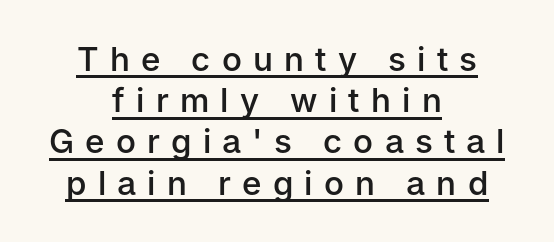
{"serif": "no", "italic": "no", "bold": "semi", "weight": "semibold", "width": "normal", "stroke_contrast": "low", "x_height": "medium", "monospaced": "no", "underline": "yes", "align": "center", "line_spacing": "normal", "line_spacing_ratio": 1.25, "letter_spacing": "wide", "letter_spacing_em": 0.34, "glyph_px": 33}
